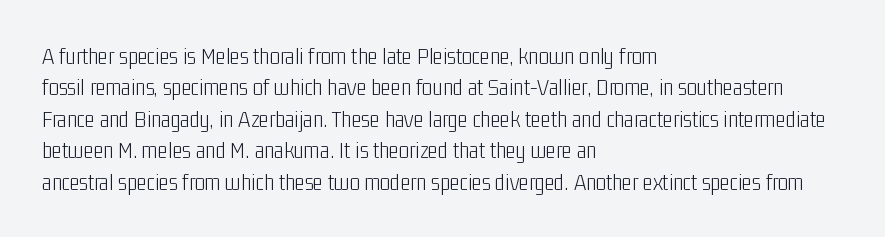
The image shows 24 px text type, upright; set left-aligned, normal line spacing (1.31x), normal letter spacing, not underlined.
